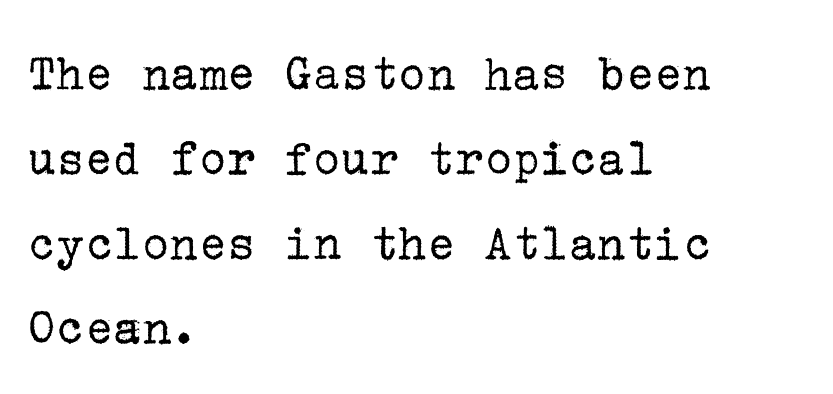
The image shows 53 px regular-weight serif type, upright; set left-aligned, normal line spacing (1.6x), normal letter spacing, not underlined; low stroke contrast and a medium x-height.
